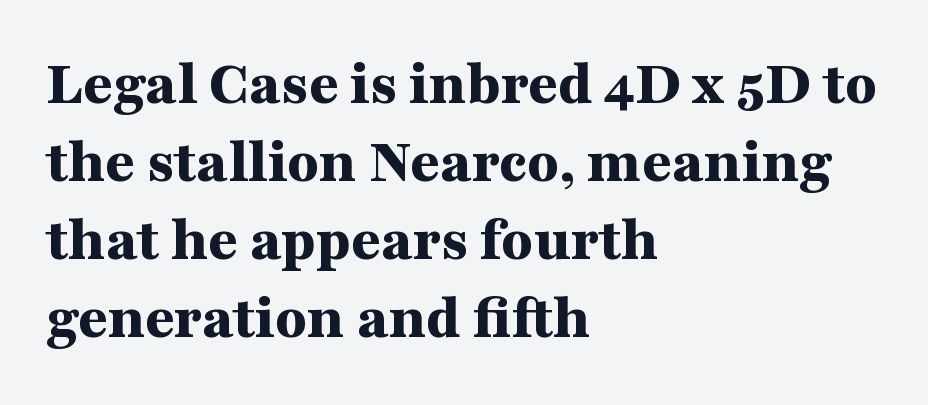
The strip under each line holds only bare page. Strokes here are thick enough to call this a true bold. Serif or sans? Serif — the stroke terminals have little feet. Does the copy run flush right? No — it runs flush left.
